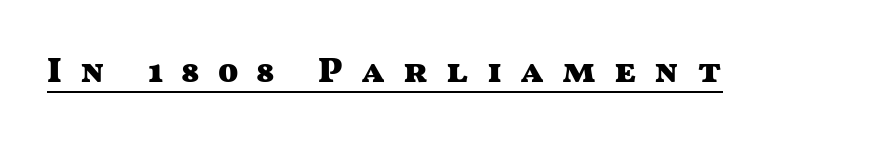
Q: Is the text bold? A: Yes.
Q: Is the text italic (slanted)? A: No, it is upright.
Q: Is the typeface a serif or a sans-serif typeface? A: Sans-serif.
Q: Is the text underlined? A: Yes.
Q: Is the spacing between letters normal or unusually wide? A: Unusually wide.
Q: Width (condensed, normal, or wide)? A: Wide.
Q: Stroke contrast? A: Medium.
Q: x-height? A: Medium.
Q: Monospaced? A: No.
